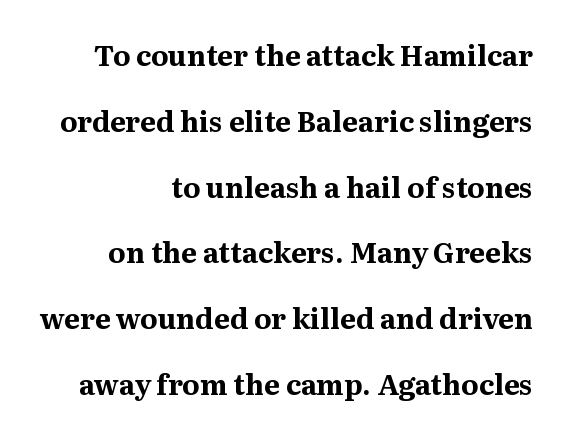
{"serif": "yes", "italic": "no", "bold": "yes", "weight": "bold", "width": "normal", "stroke_contrast": "medium", "x_height": "medium", "monospaced": "no", "underline": "no", "align": "right", "line_spacing": "loose", "line_spacing_ratio": 2.35, "letter_spacing": "normal", "letter_spacing_em": 0.0, "glyph_px": 28}
